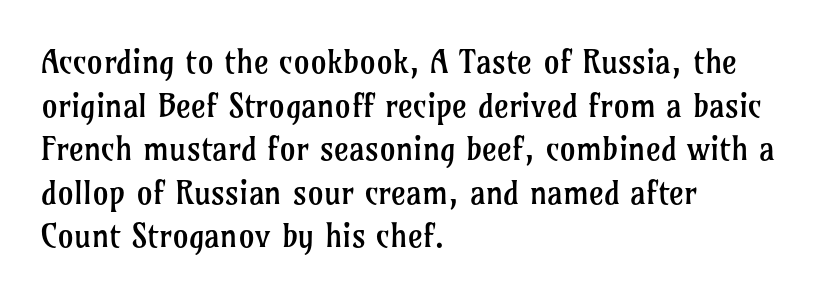
{"serif": "yes", "italic": "no", "bold": "no", "weight": "regular", "width": "normal", "stroke_contrast": "low", "x_height": "medium", "monospaced": "no", "underline": "no", "align": "left", "line_spacing": "normal", "line_spacing_ratio": 1.36, "letter_spacing": "normal", "letter_spacing_em": 0.0, "glyph_px": 32}
